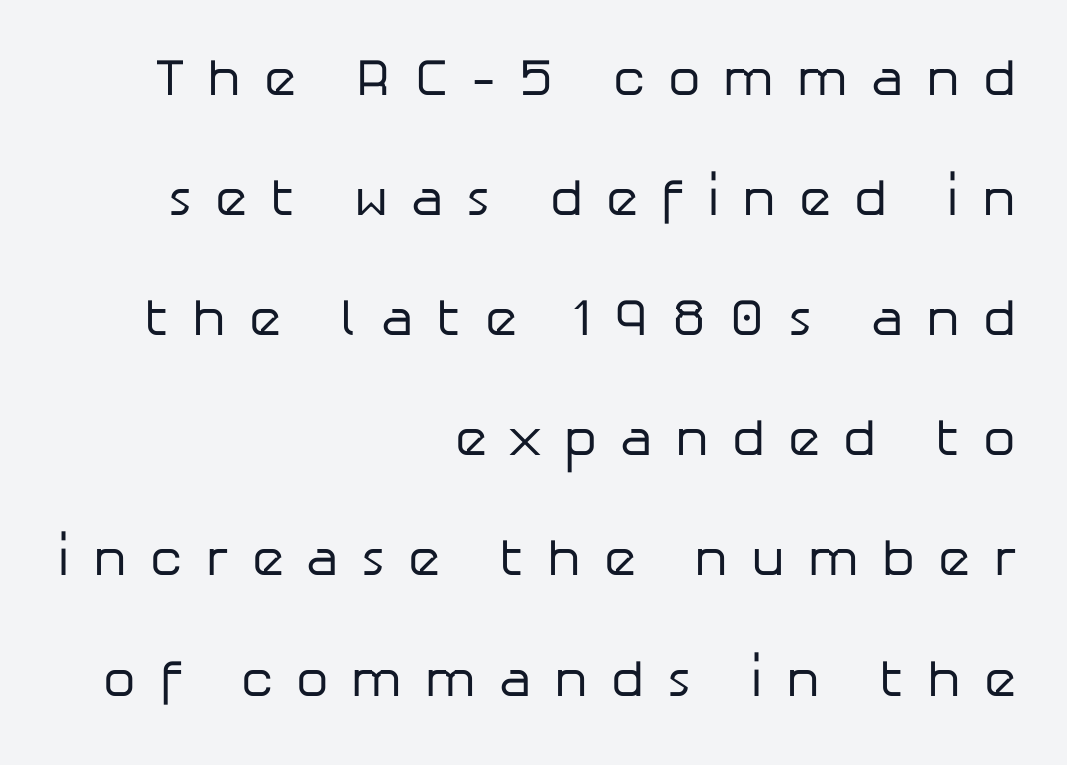
These lines are rendered in a variable-pitch font. This rendering features lettering with no underline. This rendering widens character spacing well past its baseline value. Check where the strokes stop: nothing finishes them off — pure sans. Where is the straight margin? On the right. On a weight scale, this lands at 450 or below.
